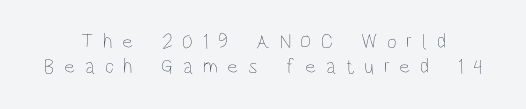
The image shows 21 px text type, upright; set line spacing 1.18x, unusually wide letter spacing (+0.46 em), not underlined.
